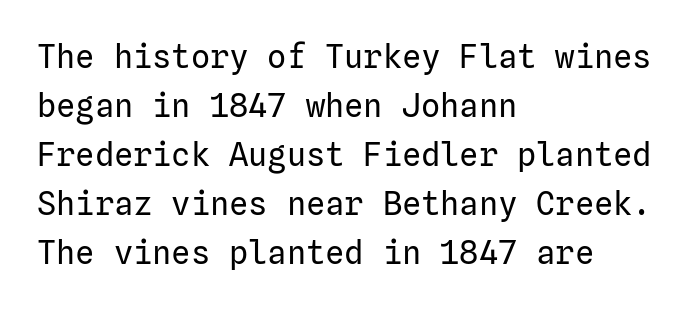
The image shows 32 px regular-weight sans-serif type, upright; set left-aligned, normal line spacing (1.53x), normal letter spacing, not underlined; low stroke contrast and a medium x-height.
